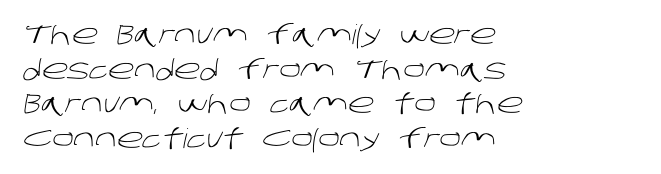
Short and long lines alike share a common starting point at left. Successive baselines arrive at the customary interval. The font is comparable to plain body text, perhaps lighter. The gap between lines stays unmarked. The passage shown has conventional tracking throughout.
